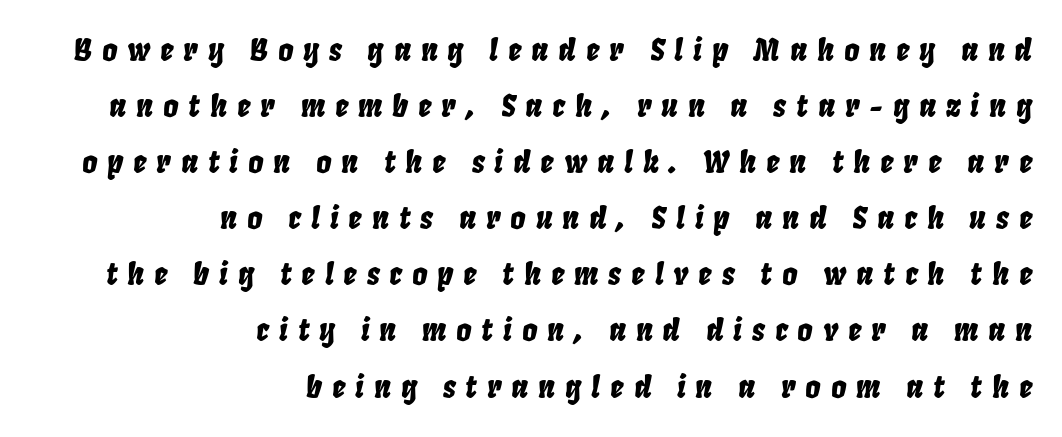
Notice how the passage keeps a crisp vertical edge on the right only. Would a proofreader flag this as italicized? Yes. Someone cranked the tracking dial way up on this one. Each letter keeps its own natural width here, so spacing adapts to shape. Clear beneath every line of the passage.
